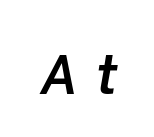
The image shows 55 px semibold type, italic (leaning right); set unusually wide letter spacing (+0.32 em), not underlined; low stroke contrast and a medium x-height.
